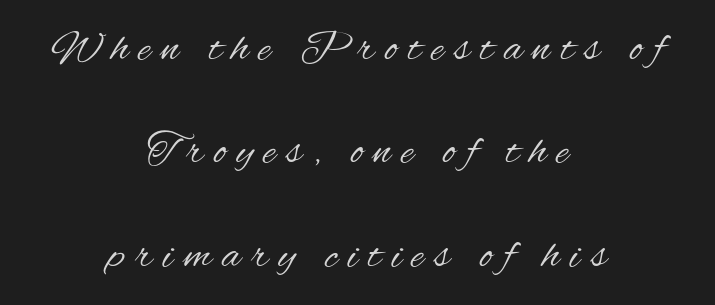
The characters display no serif detailing; their extremities are plain. Where is the straight margin? There isn't one; the lines are centered. The passage shown is typed in a proportional face where columns would drift. Whoever set this chose breathing room over compactness in the vertical rhythm.
